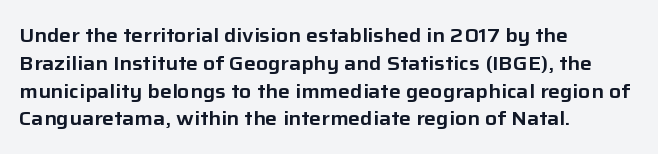
Ordinary non-slanted type is in use. If you drew a ruler down the left edge, every line would touch it. Underlining? Definitely not there. Rows of type keep a routine distance in the vertical direction. Observe the ordinary spacing: letters are neighbours, not strangers.
